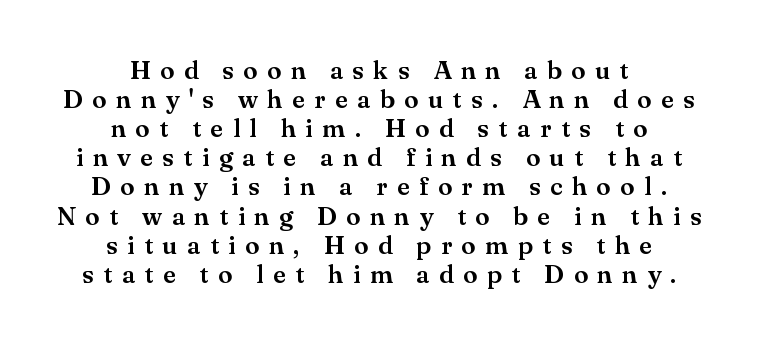
Designer's note — italics off, roman on. Each line is balanced around a shared central axis. The letters are spread apart with noticeably loose tracking. Quick note: underline off. In terms of leading, this rendering errs on the cramped side.
